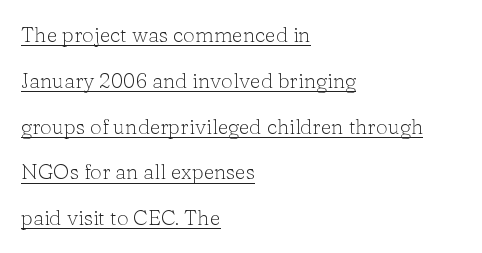
The image shows 21 px text type, upright; set left-aligned, loose line spacing (2.18x), normal letter spacing, underlined.
